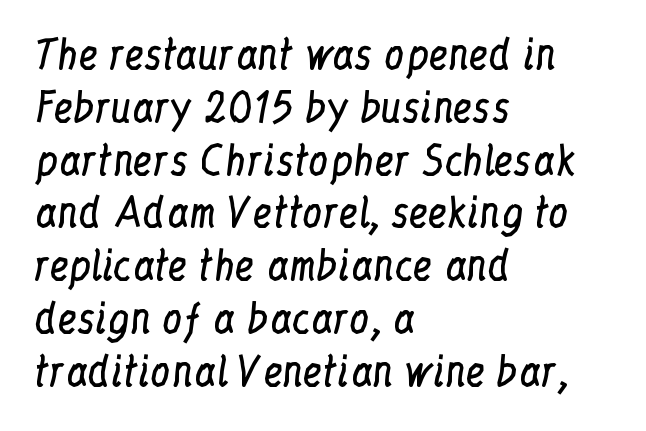
Q: Is the text bold? A: No.
Q: Is the text italic (slanted)? A: Yes.
Q: Is the typeface a serif or a sans-serif typeface? A: Serif.
Q: Is the text underlined? A: No.
Q: How is the paragraph aligned? A: Left-aligned.
Q: Is the spacing between letters normal or unusually wide? A: Normal.
Q: Is the spacing between lines tight, normal or loose? A: Normal.
Q: Width (condensed, normal, or wide)? A: Condensed.
Q: Stroke contrast? A: Low.
Q: x-height? A: Medium.
Q: Monospaced? A: No.
